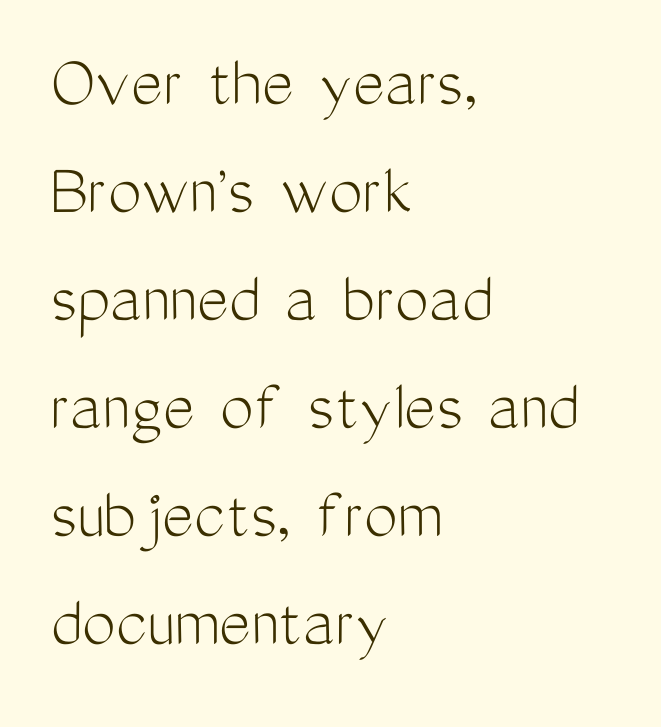
Q: Is the text bold? A: No.
Q: Is the text italic (slanted)? A: No, it is upright.
Q: Is the typeface a serif or a sans-serif typeface? A: Sans-serif.
Q: Is the text underlined? A: No.
Q: How is the paragraph aligned? A: Left-aligned.
Q: Is the spacing between letters normal or unusually wide? A: Normal.
Q: Is the spacing between lines tight, normal or loose? A: Normal.
Q: Width (condensed, normal, or wide)? A: Condensed.
Q: Stroke contrast? A: Medium.
Q: x-height? A: Medium.
Q: Monospaced? A: No.
